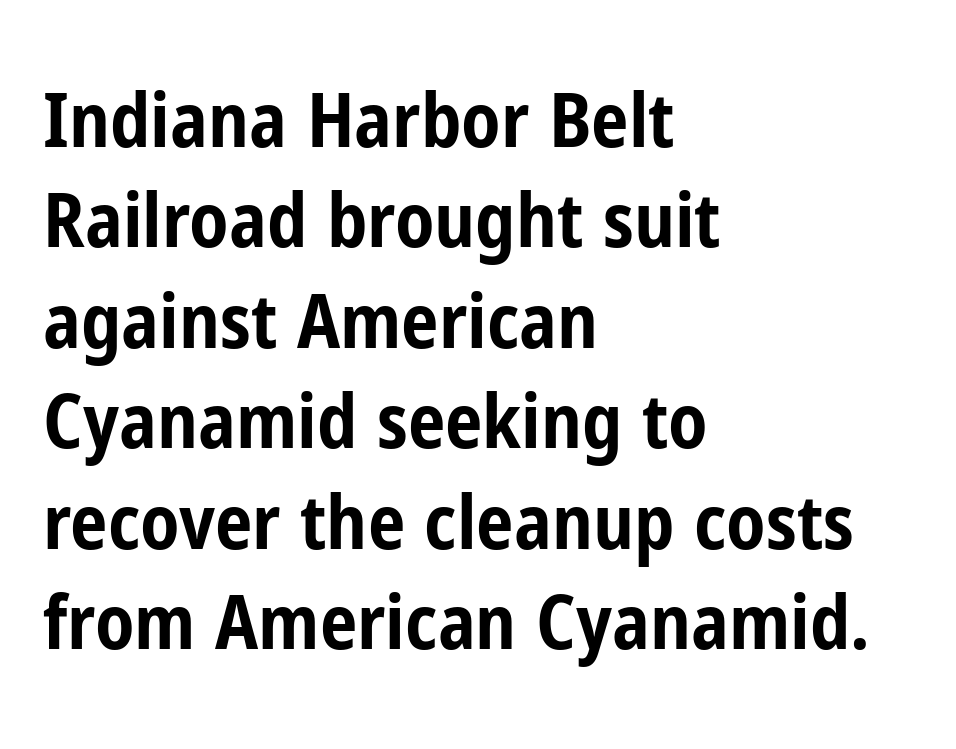
Q: Is the text bold? A: Yes.
Q: Is the text italic (slanted)? A: No, it is upright.
Q: Is the typeface a serif or a sans-serif typeface? A: Sans-serif.
Q: Is the text underlined? A: No.
Q: How is the paragraph aligned? A: Left-aligned.
Q: Is the spacing between letters normal or unusually wide? A: Normal.
Q: Is the spacing between lines tight, normal or loose? A: Normal.
Q: Width (condensed, normal, or wide)? A: Condensed.
Q: Stroke contrast? A: Low.
Q: x-height? A: Medium.
Q: Monospaced? A: No.
